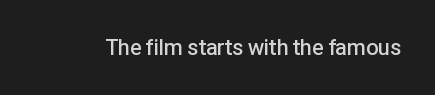
The image shows 22 px text type, upright; set normal letter spacing, not underlined.
